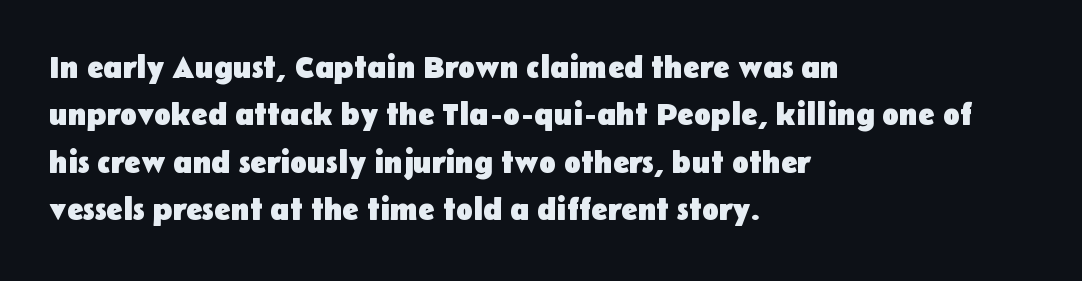
Notice how thick the strokes are: this is what a full bold looks like. How are the letters spaced? Ordinarily, with no added tracking. A roman cut, with each character standing at attention. Reading down the column, the eye jumps a familiar distance to each next line.
